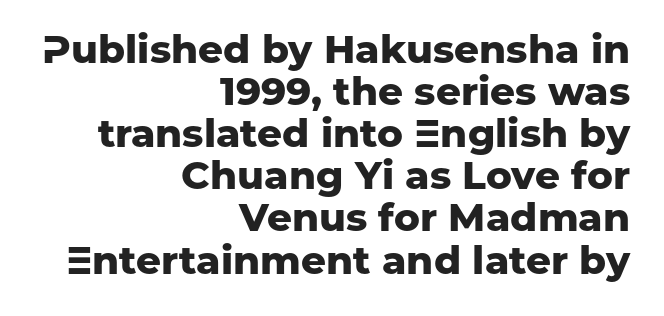
The image shows 39 px heavy sans-serif type, upright; set right-aligned, tight line spacing (1.08x), normal letter spacing, not underlined; low stroke contrast and a medium x-height.
